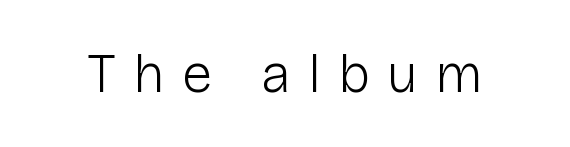
The strokes are not fattened; the text isn't bold. Descender tails drop into unmarked territory. Is this a fixed-width face? No — the glyphs have proportional, varying widths. Does the type have serifs? No, each stem ends abruptly.
